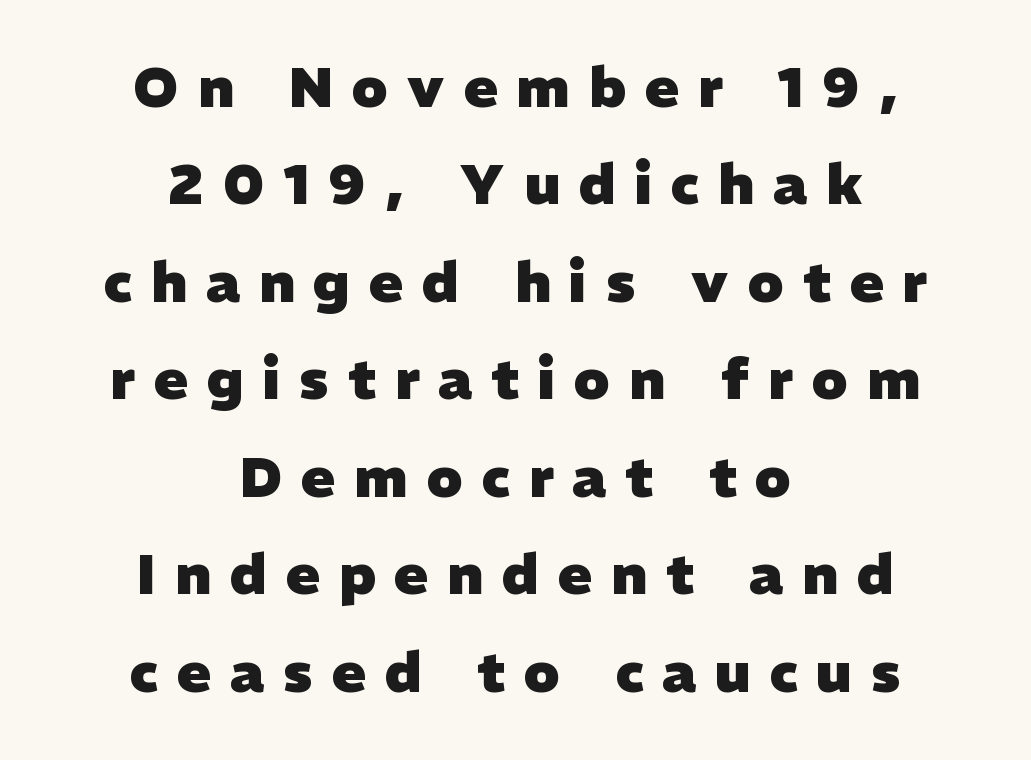
The image shows 56 px heavy sans-serif type; set centered, line spacing 1.74x, unusually wide letter spacing (+0.34 em), not underlined; low stroke contrast and a medium x-height.
